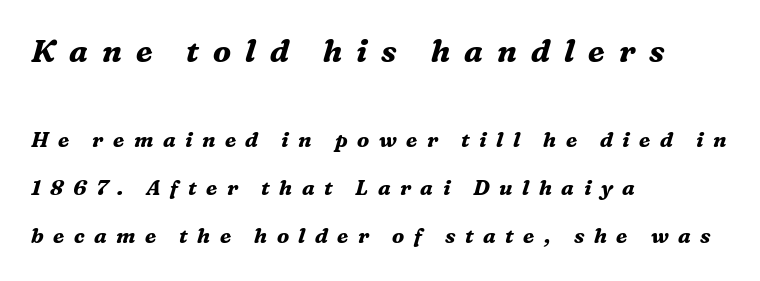
The image shows 31 px bold serif type, italic (leaning right); set left-aligned, loose line spacing (2.28x), unusually wide letter spacing (+0.45 em), not underlined; the first (top) block is 1.48x larger; medium stroke contrast and a medium x-height.
